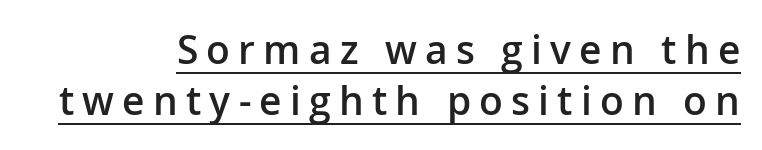
{"serif": "no", "italic": "no", "bold": "semi", "weight": "semibold", "width": "normal", "stroke_contrast": "low", "x_height": "medium", "monospaced": "no", "underline": "yes", "align": "right", "line_spacing": "normal", "line_spacing_ratio": 1.32, "letter_spacing": "wide", "letter_spacing_em": 0.21, "glyph_px": 39}
